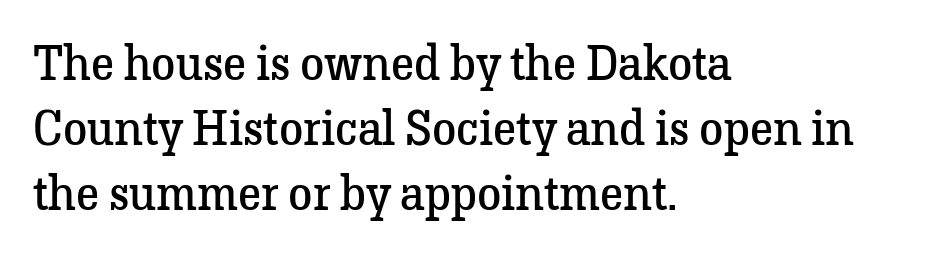
The image shows 49 px regular-weight serif type, upright; set left-aligned, normal line spacing (1.33x), normal letter spacing, not underlined; low stroke contrast and a medium x-height.
